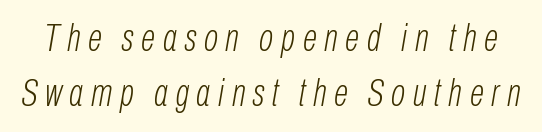
The passage shown stacks its lines at a standard gap. Looks like regular typesetting: each glyph gets only the width it needs. An italicized treatment has been applied to the whole sample. Tracking here is generous; glyphs stand well apart from one another. Glance below the letters and you will spot only blank space.
